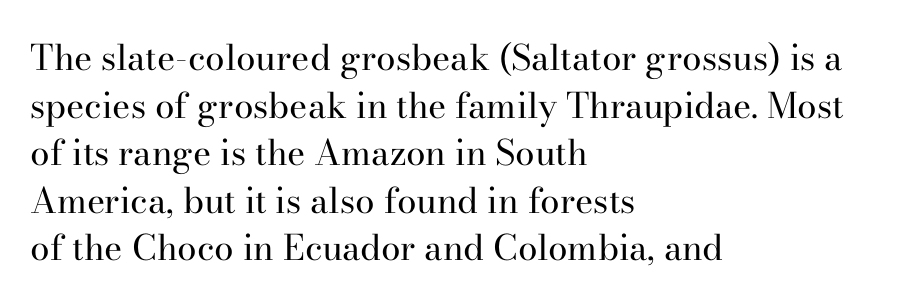
The image shows 35 px regular-weight serif type, upright; set left-aligned, normal line spacing (1.36x), normal letter spacing, not underlined; high stroke contrast and a small x-height.
